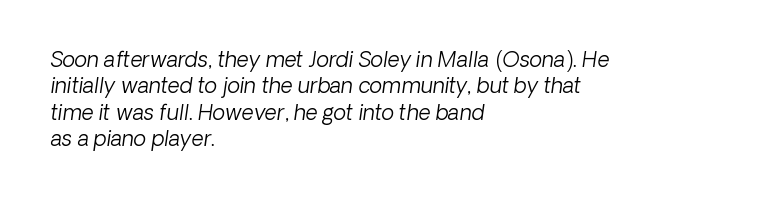
The image shows 21 px text type; set left-aligned, normal line spacing (1.26x), normal letter spacing, not underlined.
